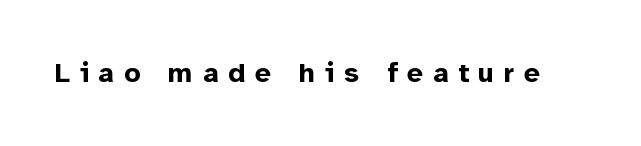
The image shows 28 px bold sans-serif type, upright; set unusually wide letter spacing (+0.35 em), not underlined; low stroke contrast and a medium x-height.
